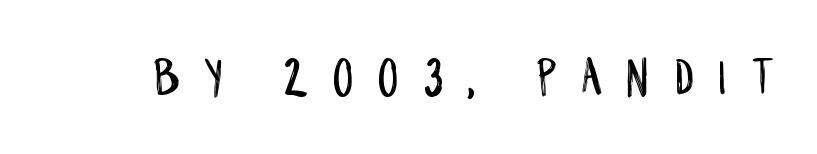
Tracking value appears strongly positive — letters spread wide. Check under the words: just untouched page. In terms of posture, this sample is upright. Character widths vary here, with narrow letters taking less room than wide ones. A sans-serif font was chosen for this passage.
